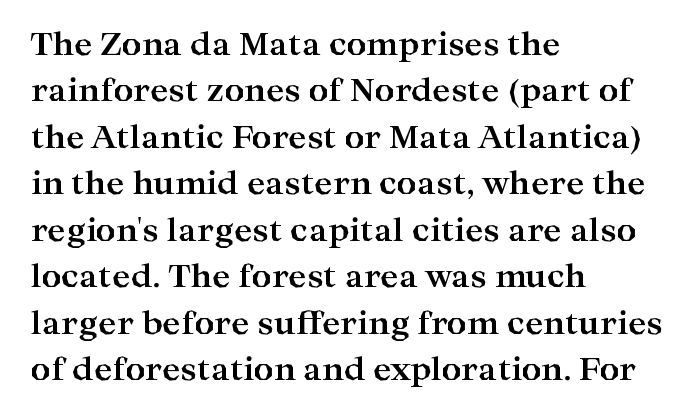
The image shows 31 px bold, wide serif type, upright; set left-aligned, normal line spacing (1.5x), normal letter spacing, not underlined; high stroke contrast and a medium x-height.
